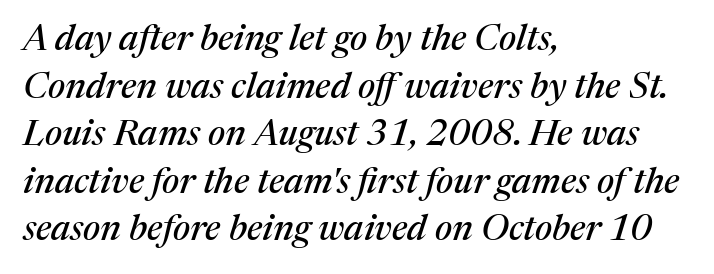
The image shows 36 px serif type, italic (leaning right); set left-aligned, normal line spacing (1.32x), normal letter spacing, not underlined; medium stroke contrast and a medium x-height.
